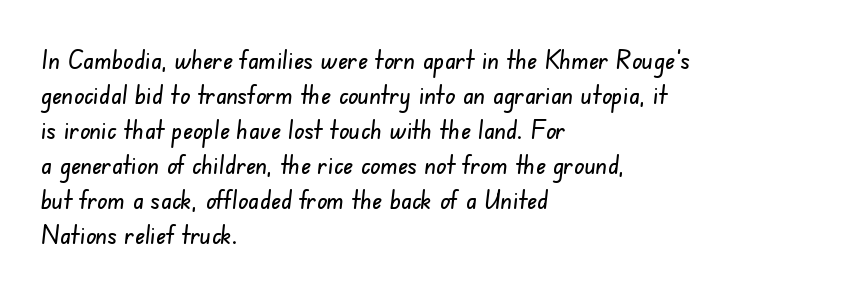
{"underline": "no", "align": "left", "line_spacing": "normal", "line_spacing_ratio": 1.3, "letter_spacing": "normal", "letter_spacing_em": 0.0, "glyph_px": 27}
